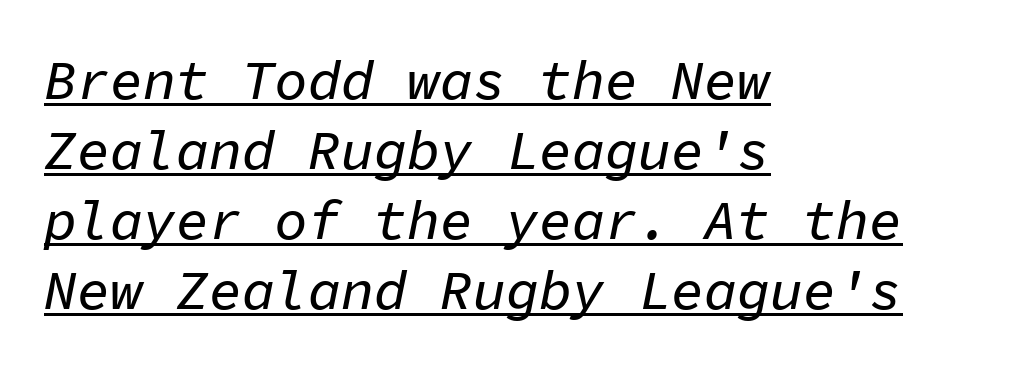
Q: Is the text italic (slanted)? A: Yes, it leans right by about 11 degrees.
Q: Is the text underlined? A: Yes.
Q: How is the paragraph aligned? A: Left-aligned.
Q: Is the spacing between letters normal or unusually wide? A: Normal.
Q: Is the spacing between lines tight, normal or loose? A: Normal.
Q: Width (condensed, normal, or wide)? A: Normal.
Q: Stroke contrast? A: Low.
Q: x-height? A: Medium.
Q: Monospaced? A: Yes.
